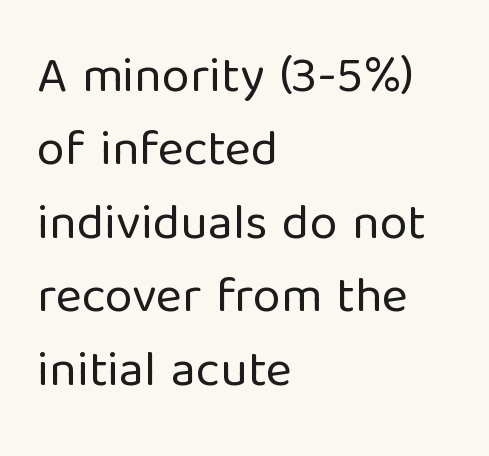
Q: Is the text bold? A: No.
Q: Is the text italic (slanted)? A: No, it is upright.
Q: Is the typeface a serif or a sans-serif typeface? A: Sans-serif.
Q: Is the text underlined? A: No.
Q: How is the paragraph aligned? A: Left-aligned.
Q: Is the spacing between letters normal or unusually wide? A: Normal.
Q: Is the spacing between lines tight, normal or loose? A: Normal.
Q: Width (condensed, normal, or wide)? A: Normal.
Q: Stroke contrast? A: Low.
Q: x-height? A: Medium.
Q: Monospaced? A: No.
